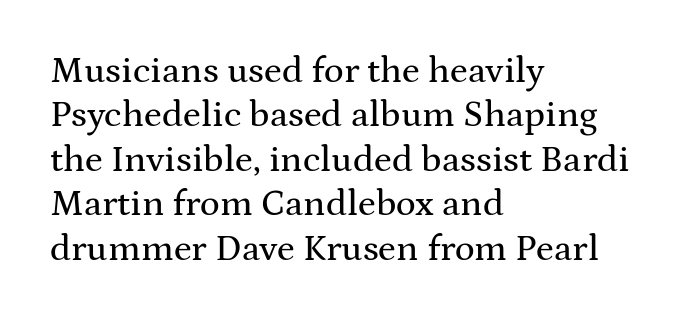
The rag falls on the right side of this text block. Glyph-to-glyph distance matches everyday printed text. A typesetter would mark this as roman, not italic. You could not count columns in this text — the font is proportionally spaced. What kind of face is this? One with serifs. The baseline area is clear.
